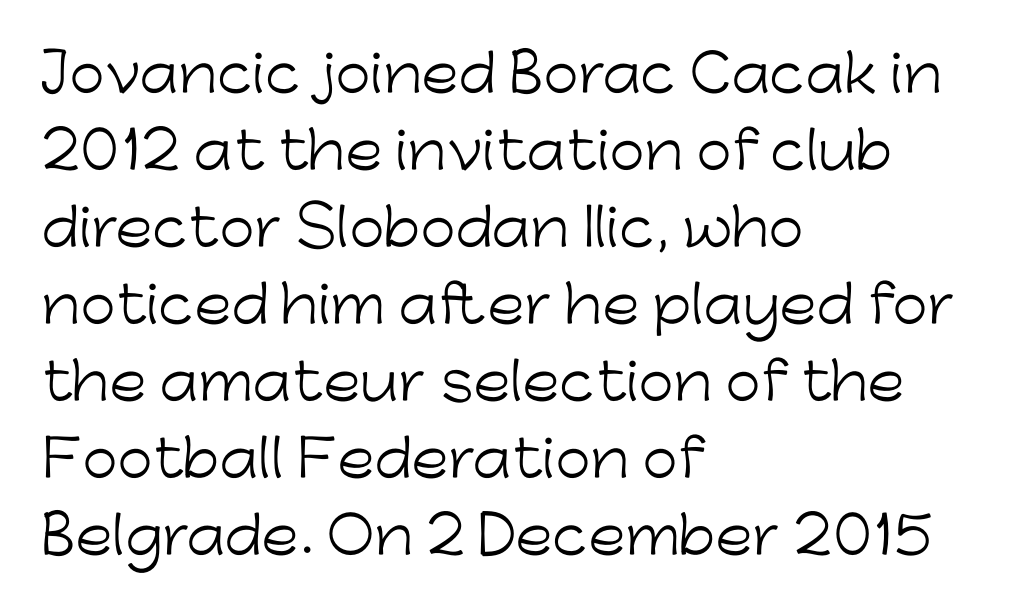
The image shows 51 px light sans-serif type, upright; set left-aligned, normal line spacing (1.51x), normal letter spacing, not underlined; low stroke contrast and a medium x-height.
